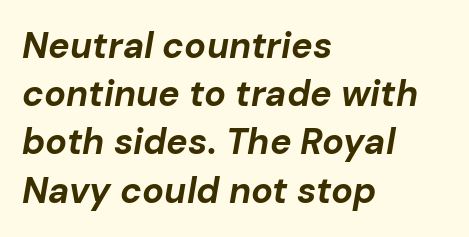
Q: Is the text bold? A: Yes.
Q: Is the text italic (slanted)? A: Yes, it leans right by about 10 degrees.
Q: Is the text underlined? A: No.
Q: How is the paragraph aligned? A: Left-aligned.
Q: Is the spacing between letters normal or unusually wide? A: Normal.
Q: Is the spacing between lines tight, normal or loose? A: Normal.
Q: Width (condensed, normal, or wide)? A: Normal.
Q: Stroke contrast? A: Low.
Q: x-height? A: Medium.
Q: Monospaced? A: No.
